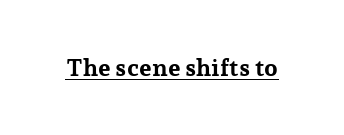
{"italic": "no", "bold": "yes", "underline": "yes", "letter_spacing": "normal", "letter_spacing_em": 0.0, "glyph_px": 24}
